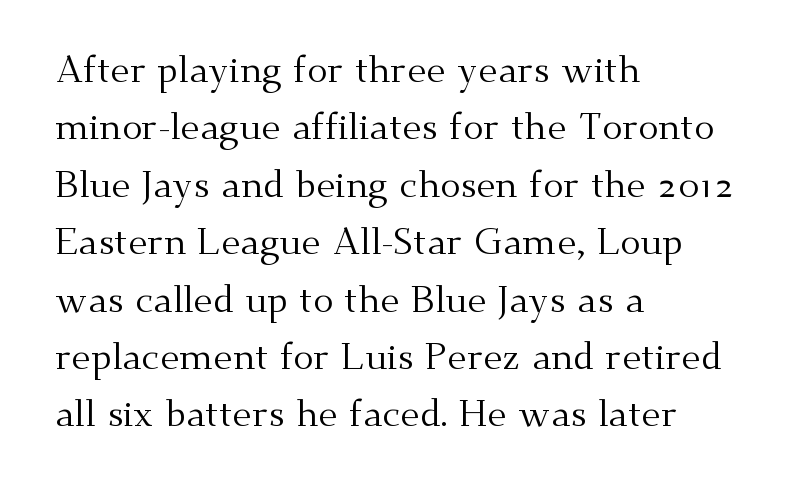
{"serif": "yes", "italic": "no", "bold": "no", "weight": "regular", "width": "normal", "stroke_contrast": "medium", "x_height": "small", "monospaced": "no", "underline": "no", "align": "left", "line_spacing": "normal", "line_spacing_ratio": 1.51, "letter_spacing": "normal", "letter_spacing_em": 0.0, "glyph_px": 38}
